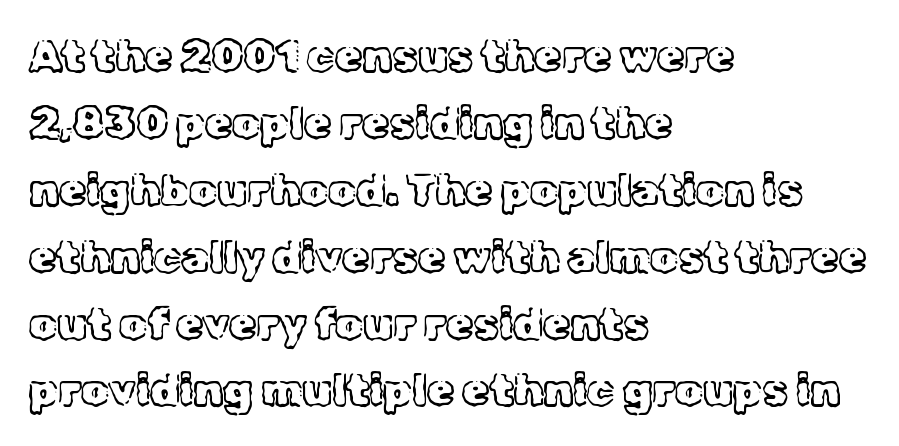
Q: Is the text bold? A: No.
Q: Is the text italic (slanted)? A: No, it is upright.
Q: Is the typeface a serif or a sans-serif typeface? A: Serif.
Q: Is the text underlined? A: No.
Q: How is the paragraph aligned? A: Left-aligned.
Q: Is the spacing between letters normal or unusually wide? A: Normal.
Q: Is the spacing between lines tight, normal or loose? A: Normal.
Q: Width (condensed, normal, or wide)? A: Normal.
Q: x-height? A: Medium.
Q: Monospaced? A: No.
